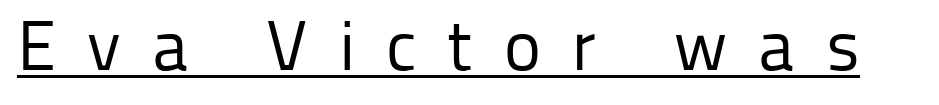
The image shows 70 px regular-weight sans-serif type, upright; set unusually wide letter spacing (+0.44 em), underlined; low stroke contrast and a medium x-height.
